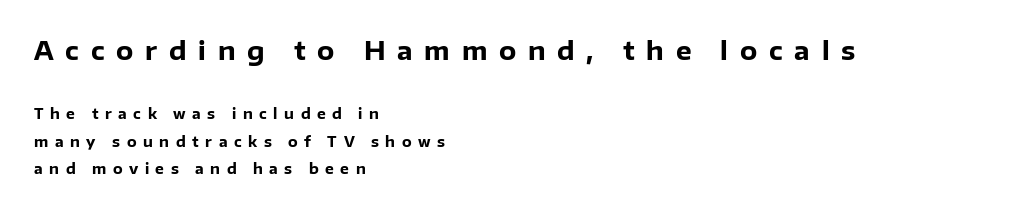
You could only call the tracking loose — the letters float apart. You can tell it's not italic because the verticals are truly vertical. In terms of leading, this rendering errs on the spacious side. The gap between lines stays unmarked. The emphasis by scale lands on block number one, above. The font is running at its bold setting.
